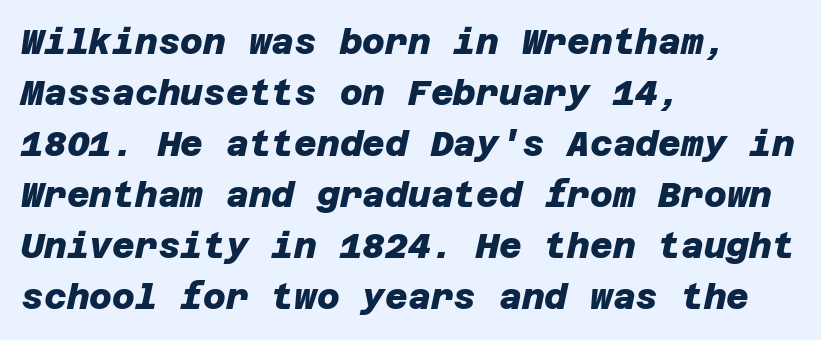
Honestly, there is no underline to notice here at all. Nothing unusual about the tracking: characters are spaced as the font intends. Layout note: lines flush left. Check where the strokes stop: nothing finishes them off — pure sans.
